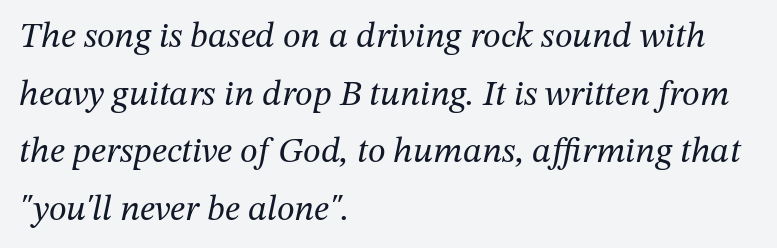
{"serif": "yes", "italic": "yes", "lean": "right", "slant_degrees": 12, "bold": "no", "weight": "regular", "width": "normal", "stroke_contrast": "medium", "x_height": "medium", "monospaced": "no", "underline": "no", "align": "left", "line_spacing": "normal", "line_spacing_ratio": 1.6, "letter_spacing": "normal", "letter_spacing_em": 0.0, "glyph_px": 36}
